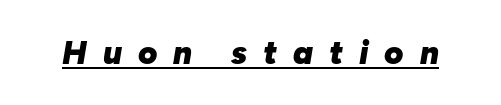
The image shows 33 px heavy type, italic (leaning right); set unusually wide letter spacing (+0.48 em), underlined; low stroke contrast and a medium x-height.
